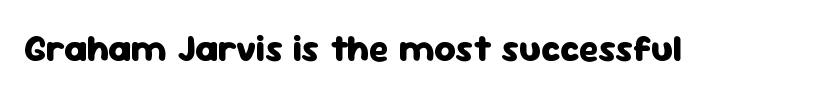
Character widths vary here, with narrow letters taking less room than wide ones. To sum up the face: it is a sans, with no serifs. A clean baseline with only descenders dipping below it. Its strokes are broad and dark, the hallmark of bold type. Caption: standard tracking, unaltered.
